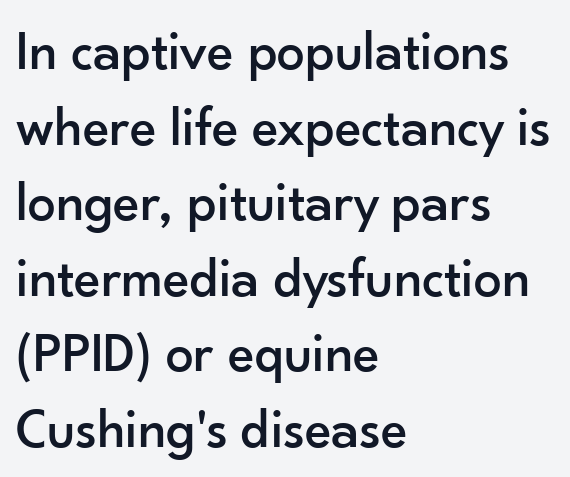
{"serif": "no", "italic": "no", "width": "normal", "stroke_contrast": "low", "x_height": "small", "monospaced": "no", "underline": "no", "align": "left", "line_spacing": "normal", "line_spacing_ratio": 1.35, "letter_spacing": "normal", "letter_spacing_em": 0.0, "glyph_px": 56}
